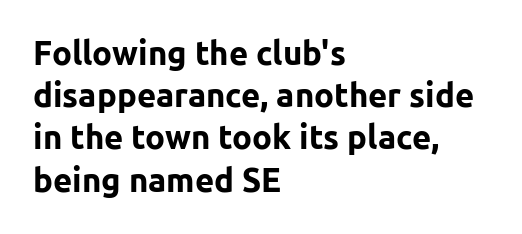
The image shows 33 px bold sans-serif type, upright; set left-aligned, normal line spacing (1.28x), normal letter spacing, not underlined; low stroke contrast and a medium x-height.
